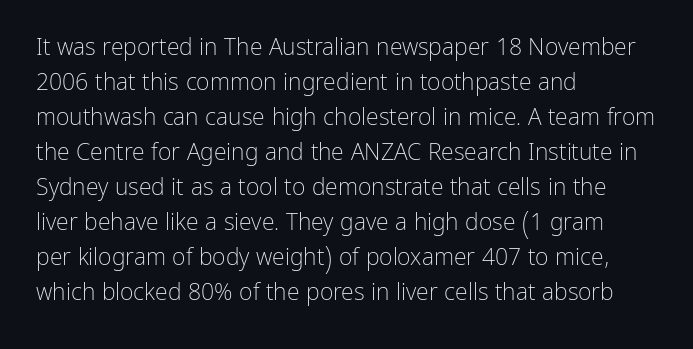
{"italic": "no", "bold": "no", "underline": "no", "align": "left", "line_spacing": "normal", "line_spacing_ratio": 1.52, "letter_spacing": "normal", "letter_spacing_em": 0.0, "glyph_px": 23}
